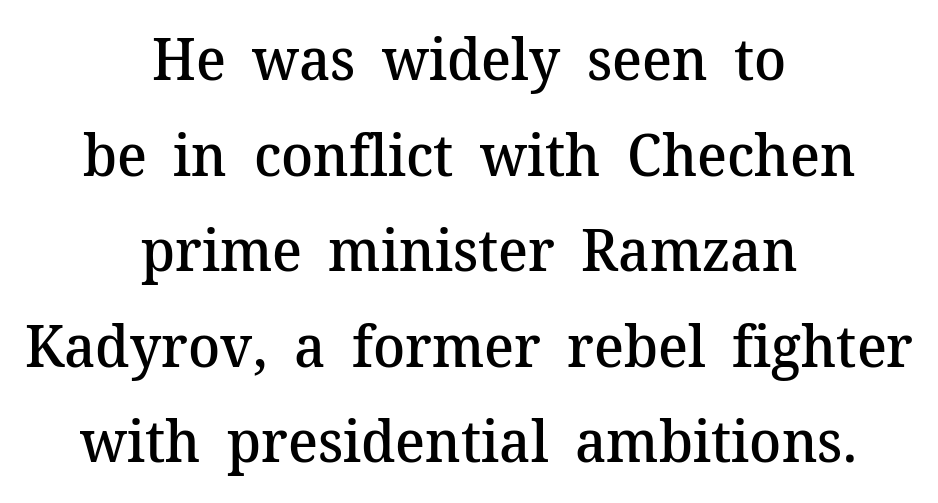
{"serif": "yes", "italic": "no", "bold": "semi", "weight": "semibold", "width": "normal", "stroke_contrast": "medium", "x_height": "medium", "monospaced": "no", "underline": "no", "align": "center", "line_spacing": "normal", "line_spacing_ratio": 1.62, "letter_spacing": "normal", "letter_spacing_em": 0.0, "glyph_px": 59}
